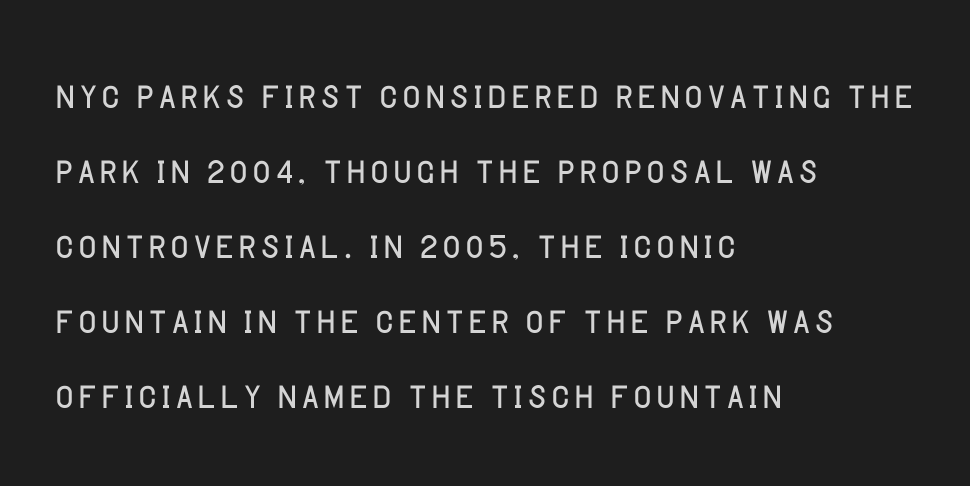
This is sans-serif lettering, the kind often seen on screens and signage. The lines sit at an ordinary, default distance from one another. Upright lettering throughout. Nothing unusual about the tracking: characters are spaced as the font intends.
